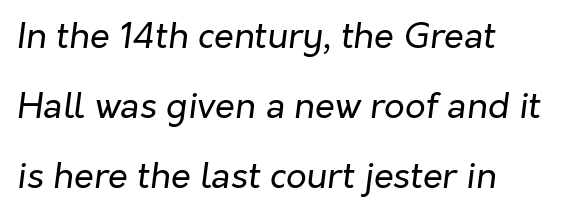
{"italic": "yes", "lean": "right", "slant_degrees": 7, "bold": "no", "weight": "regular", "width": "normal", "stroke_contrast": "low", "x_height": "medium", "monospaced": "no", "underline": "no", "align": "left", "line_spacing": "loose", "line_spacing_ratio": 1.95, "letter_spacing": "normal", "letter_spacing_em": 0.0, "glyph_px": 36}
